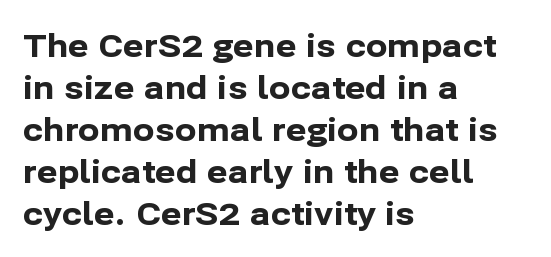
{"serif": "no", "italic": "no", "bold": "yes", "weight": "bold", "width": "normal", "stroke_contrast": "low", "x_height": "medium", "monospaced": "no", "underline": "no", "align": "left", "line_spacing": "normal", "line_spacing_ratio": 1.31, "letter_spacing": "normal", "letter_spacing_em": 0.0, "glyph_px": 32}
